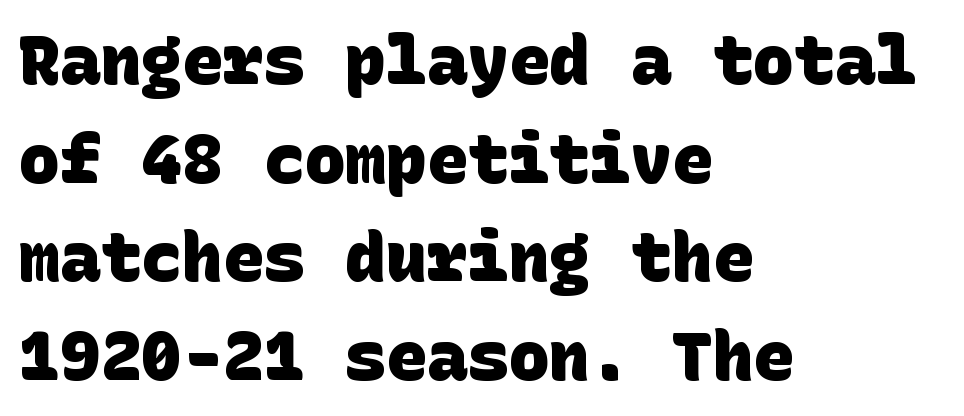
Q: Is the text bold? A: Yes.
Q: Is the typeface a serif or a sans-serif typeface? A: Sans-serif.
Q: Is the text underlined? A: No.
Q: How is the paragraph aligned? A: Left-aligned.
Q: Is the spacing between letters normal or unusually wide? A: Normal.
Q: Is the spacing between lines tight, normal or loose? A: Normal.
Q: Width (condensed, normal, or wide)? A: Normal.
Q: Stroke contrast? A: Low.
Q: x-height? A: Large.
